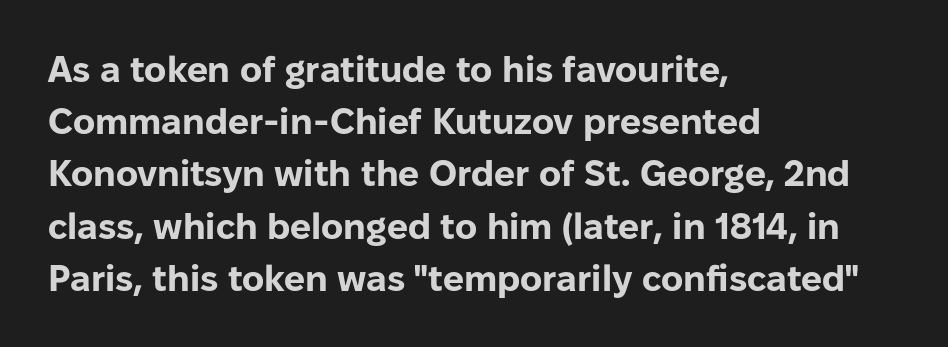
Q: Is the text bold? A: Yes.
Q: Is the text italic (slanted)? A: No, it is upright.
Q: Is the typeface a serif or a sans-serif typeface? A: Sans-serif.
Q: Is the text underlined? A: No.
Q: How is the paragraph aligned? A: Left-aligned.
Q: Is the spacing between letters normal or unusually wide? A: Normal.
Q: Is the spacing between lines tight, normal or loose? A: Normal.
Q: Width (condensed, normal, or wide)? A: Normal.
Q: Stroke contrast? A: Low.
Q: x-height? A: Medium.
Q: Monospaced? A: No.
